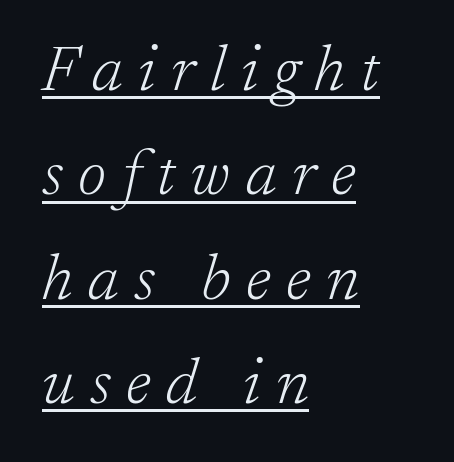
The image shows 64 px light serif type, italic (leaning right); set left-aligned, normal line spacing (1.63x), unusually wide letter spacing (+0.24 em), underlined; low stroke contrast and a medium x-height.
